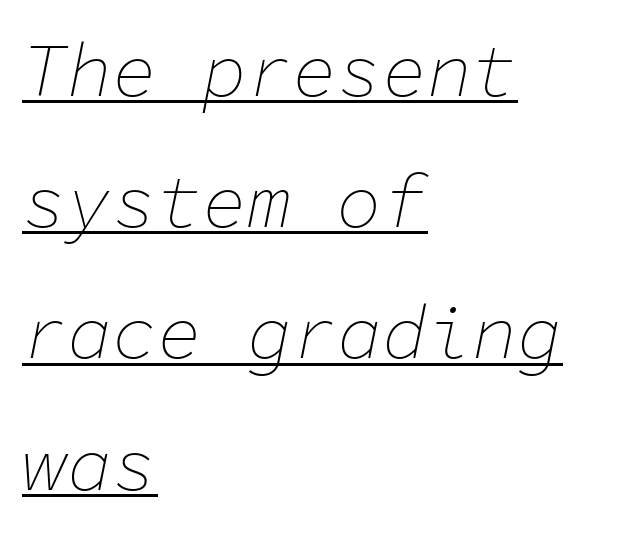
Monospaced: the letters line up in strict vertical columns. Designer's note — italics engaged. Standard letterfit; no display-style spreading of the glyphs. Stroke thickness stays within the range of a standard reading face or lighter.
